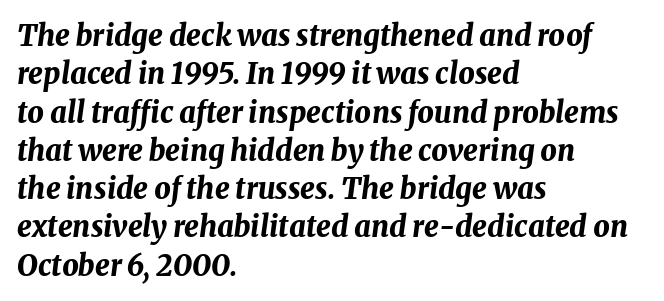
{"italic": "yes", "lean": "right", "slant_degrees": 8, "bold": "yes", "weight": "bold", "width": "normal", "stroke_contrast": "medium", "x_height": "medium", "monospaced": "no", "underline": "no", "align": "left", "line_spacing": "normal", "line_spacing_ratio": 1.32, "letter_spacing": "normal", "letter_spacing_em": 0.0, "glyph_px": 29}
